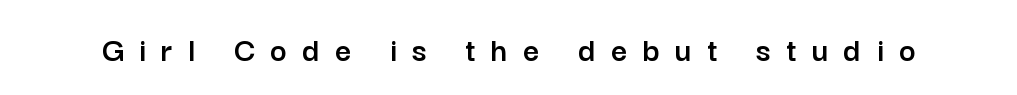
The image shows 35 px sans-serif type, upright; set unusually wide letter spacing (+0.44 em), not underlined; low stroke contrast and a medium x-height.
